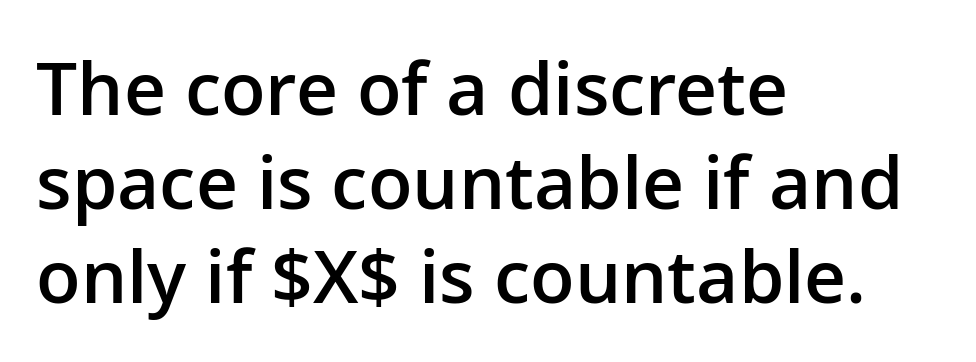
The image shows 73 px semibold sans-serif type, upright; set left-aligned, normal line spacing (1.29x), normal letter spacing, not underlined; low stroke contrast and a medium x-height.
